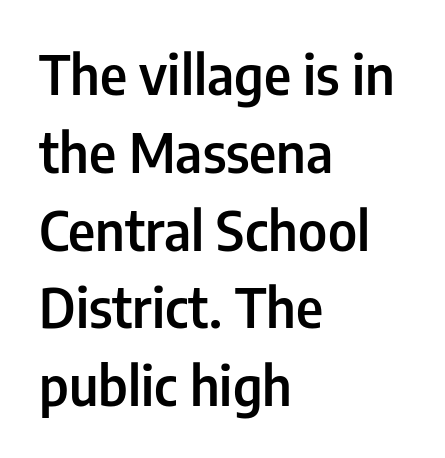
The image shows 54 px semibold, condensed sans-serif type, upright; set left-aligned, normal line spacing (1.44x), normal letter spacing, not underlined; low stroke contrast and a medium x-height.
